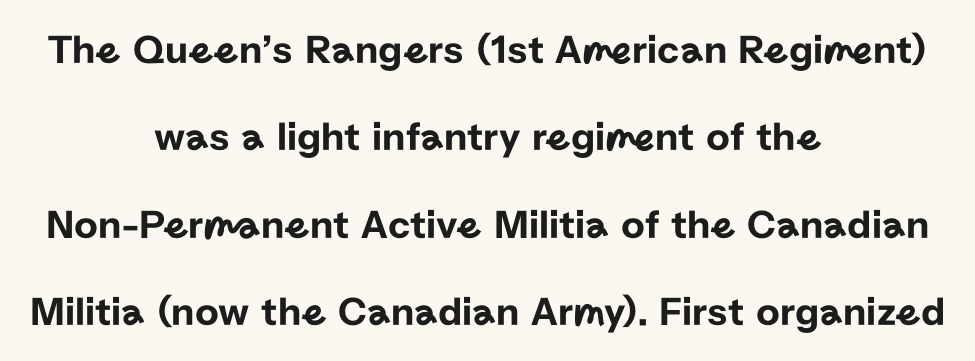
{"serif": "no", "italic": "no", "width": "normal", "stroke_contrast": "low", "x_height": "medium", "monospaced": "no", "underline": "no", "align": "center", "line_spacing": "loose", "line_spacing_ratio": 2.13, "letter_spacing": "normal", "letter_spacing_em": 0.0, "glyph_px": 41}
